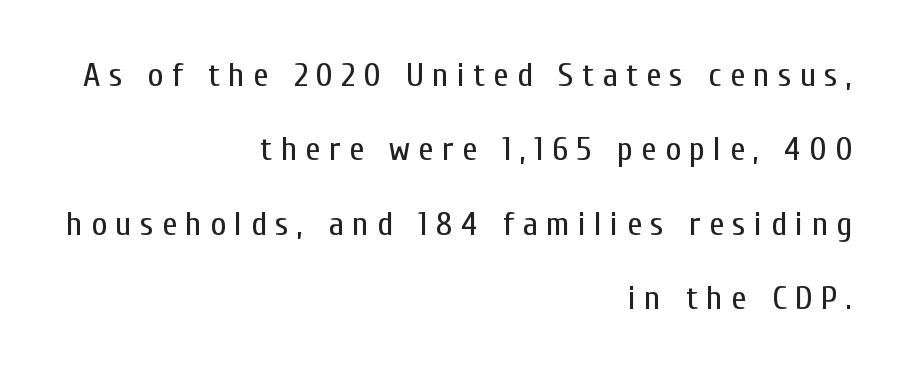
Q: Is the text bold? A: No.
Q: Is the text italic (slanted)? A: No, it is upright.
Q: Is the typeface a serif or a sans-serif typeface? A: Sans-serif.
Q: Is the text underlined? A: No.
Q: How is the paragraph aligned? A: Right-aligned.
Q: Is the spacing between letters normal or unusually wide? A: Unusually wide.
Q: Is the spacing between lines tight, normal or loose? A: Loose.
Q: Width (condensed, normal, or wide)? A: Condensed.
Q: Stroke contrast? A: Low.
Q: x-height? A: Medium.
Q: Monospaced? A: No.
